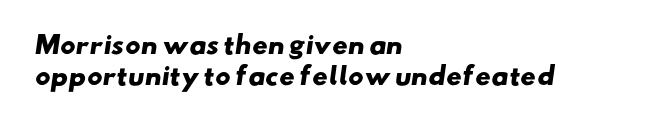
Q: Is the text bold? A: Yes.
Q: Is the text underlined? A: No.
Q: How is the paragraph aligned? A: Left-aligned.
Q: Is the spacing between letters normal or unusually wide? A: Normal.
Q: Is the spacing between lines tight, normal or loose? A: Normal.
